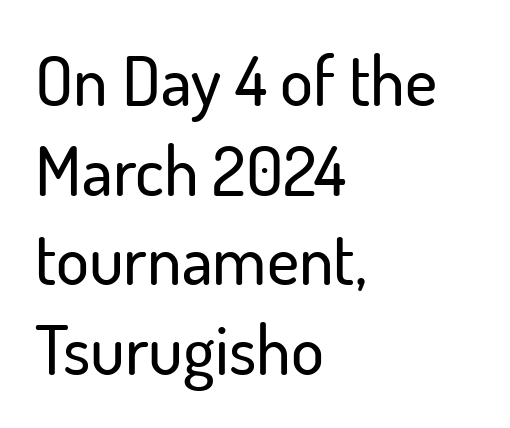
Q: Is the text italic (slanted)? A: No, it is upright.
Q: Is the typeface a serif or a sans-serif typeface? A: Sans-serif.
Q: Is the text underlined? A: No.
Q: How is the paragraph aligned? A: Left-aligned.
Q: Is the spacing between letters normal or unusually wide? A: Normal.
Q: Is the spacing between lines tight, normal or loose? A: Normal.
Q: Width (condensed, normal, or wide)? A: Normal.
Q: Stroke contrast? A: Low.
Q: x-height? A: Small.
Q: Monospaced? A: No.
